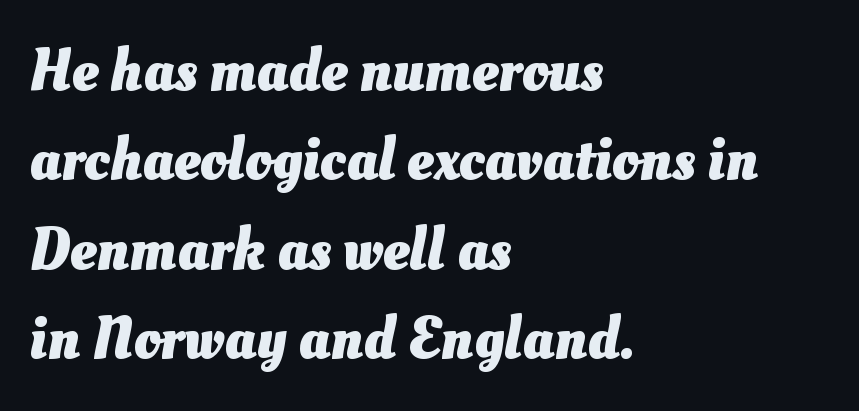
{"bold": "yes", "weight": "heavy", "width": "normal", "stroke_contrast": "medium", "x_height": "small", "monospaced": "no", "underline": "no", "align": "left", "line_spacing": "normal", "line_spacing_ratio": 1.49, "letter_spacing": "normal", "letter_spacing_em": 0.0, "glyph_px": 60}
